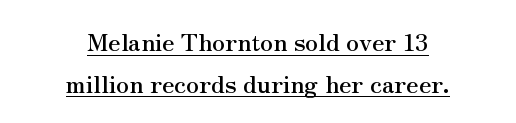
Q: Is the text italic (slanted)? A: No, it is upright.
Q: Is the text underlined? A: Yes.
Q: How is the paragraph aligned? A: Centered.
Q: Is the spacing between letters normal or unusually wide? A: Normal.
